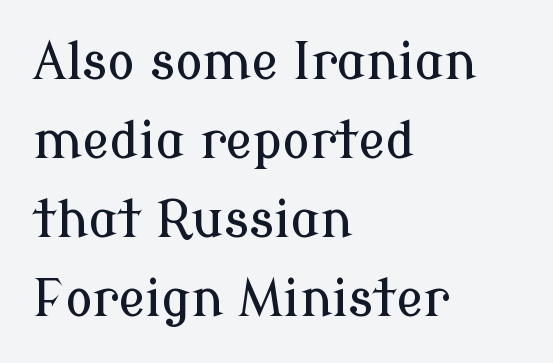
{"serif": "yes", "italic": "no", "width": "normal", "stroke_contrast": "low", "x_height": "medium", "monospaced": "no", "underline": "no", "align": "left", "line_spacing": "normal", "line_spacing_ratio": 1.55, "letter_spacing": "normal", "letter_spacing_em": 0.0, "glyph_px": 51}
